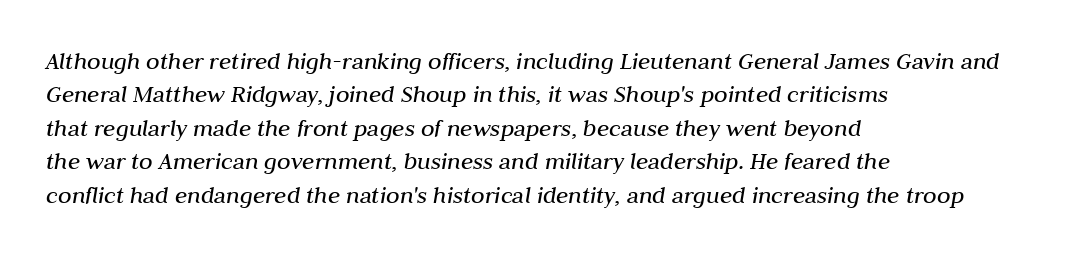
Short note: letters normally spaced. Regular leading. The paragraph has a hard left edge and a soft right edge. The passage shown is not bold in any degree. The text carries the slant typical of an italic or oblique font. The glyphs are unaccompanied by any horizontal stroke below them.
